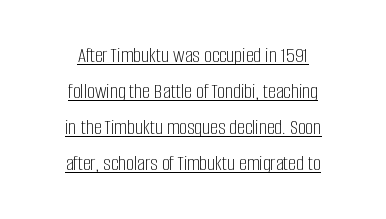
{"italic": "no", "bold": "no", "underline": "yes", "align": "center", "line_spacing": "normal", "line_spacing_ratio": 1.63, "letter_spacing": "normal", "letter_spacing_em": 0.0, "glyph_px": 22}
